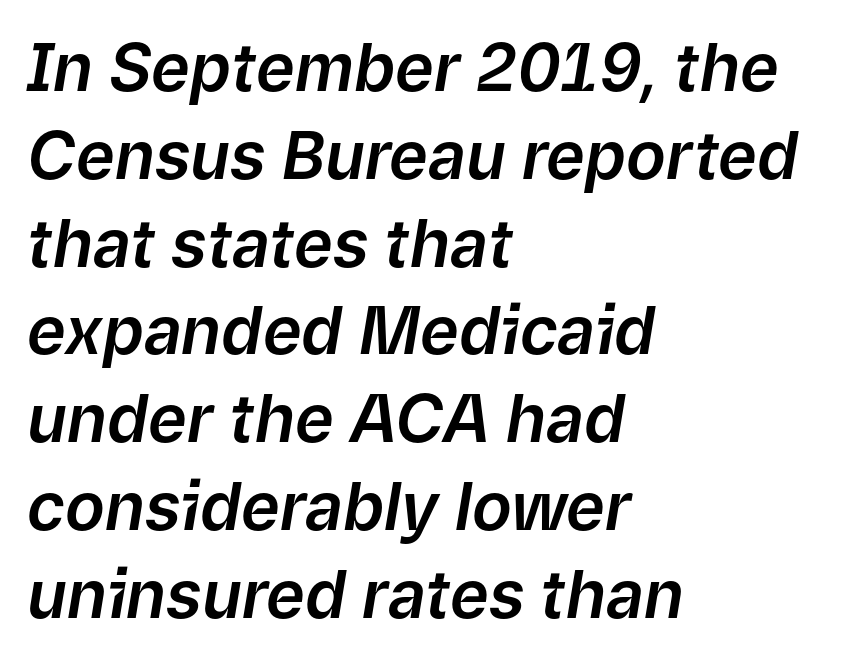
Just letters on the line, the space beneath them empty. Observe the lean: these are italic letterforms. Looks like regular typesetting: each glyph gets only the width it needs. All the whitespace from short lines collects on the right.
